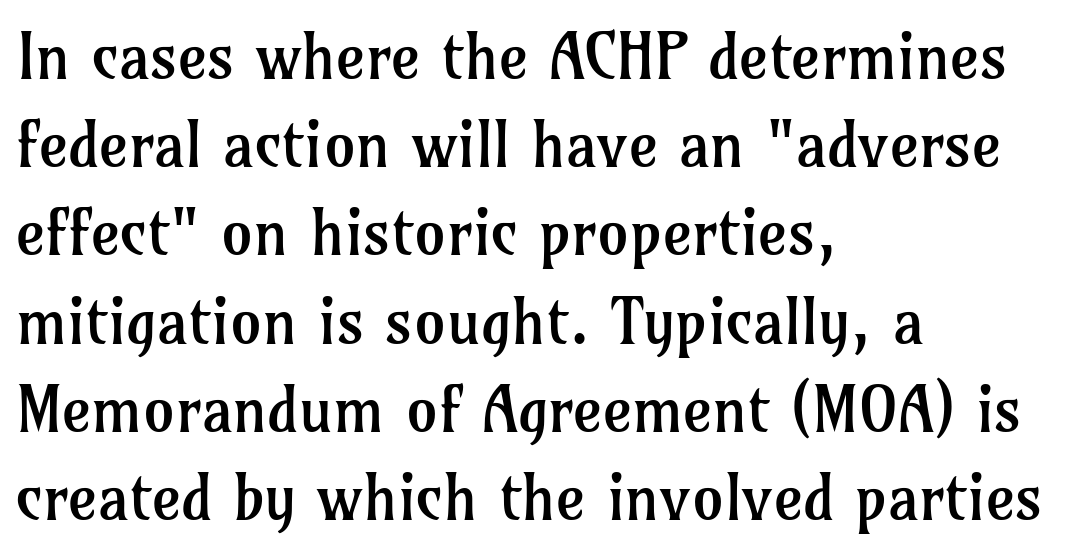
Horizontally, the lines are justified to the leading edge only. Every character sits straight up, as roman type does. The words here are not underlined. Nothing unusual about the tracking: characters are spaced as the font intends. Each letter keeps its own natural width here, so spacing adapts to shape. Honestly, the row spacing looks completely unremarkable.
